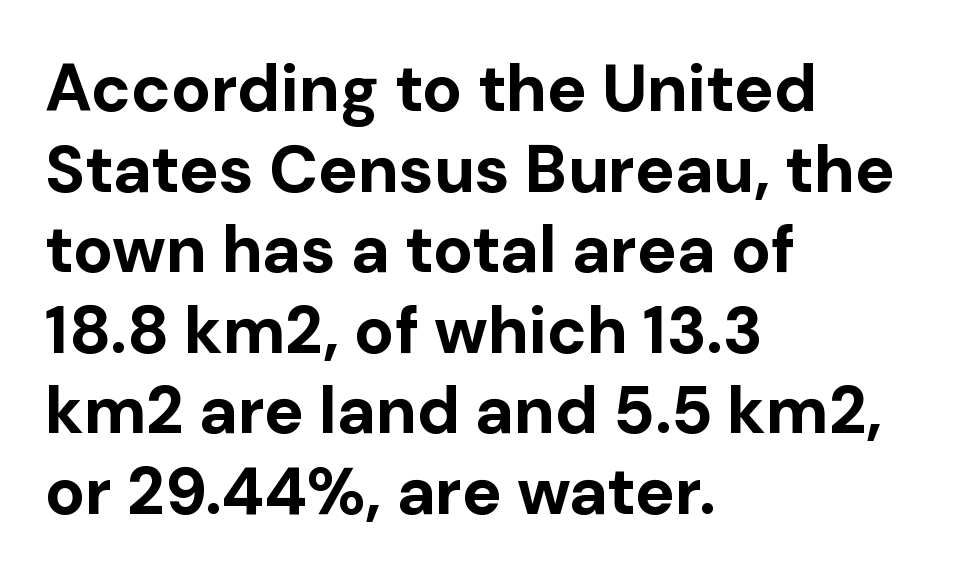
The image shows 66 px bold sans-serif type, upright; set left-aligned, line spacing 1.22x, normal letter spacing, not underlined; low stroke contrast and a medium x-height.
